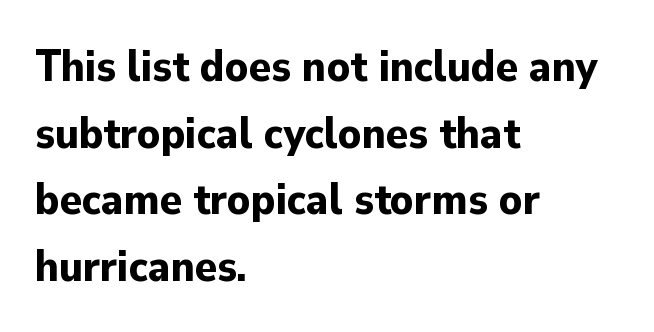
Q: Is the text bold? A: Yes.
Q: Is the text italic (slanted)? A: No, it is upright.
Q: Is the typeface a serif or a sans-serif typeface? A: Sans-serif.
Q: Is the text underlined? A: No.
Q: How is the paragraph aligned? A: Left-aligned.
Q: Is the spacing between letters normal or unusually wide? A: Normal.
Q: Is the spacing between lines tight, normal or loose? A: Normal.
Q: Width (condensed, normal, or wide)? A: Normal.
Q: Stroke contrast? A: Low.
Q: x-height? A: Small.
Q: Monospaced? A: No.
